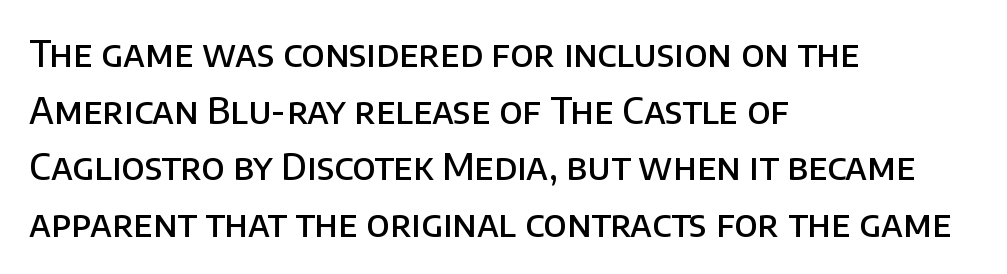
Glance below the letters and you will spot only blank space. Its strokes are somewhat broadened, the hallmark of semibold type. Horizontal bands of white between lines are of average thickness. Serifs: no, the terminals of the letterforms are clean. Proportional: the letters do not fall into vertical columns. The tracking reads as untouched default to a designer's eye.
